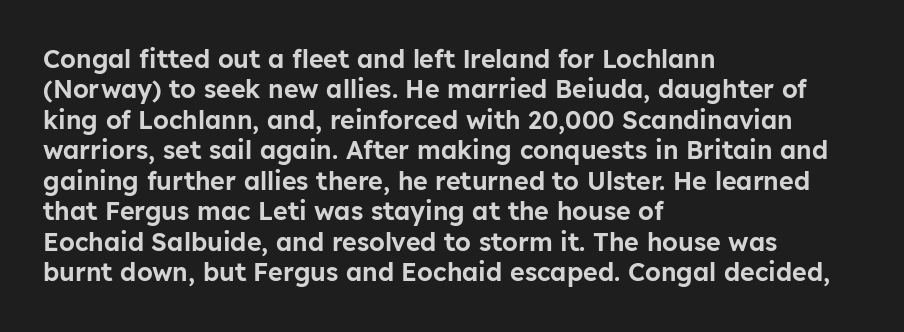
Q: Is the text italic (slanted)? A: No, it is upright.
Q: Is the text underlined? A: No.
Q: How is the paragraph aligned? A: Left-aligned.
Q: Is the spacing between letters normal or unusually wide? A: Normal.
